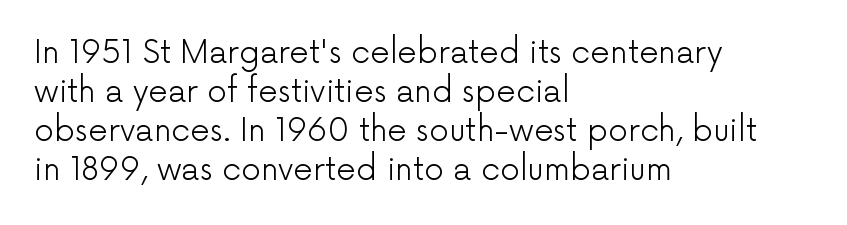
The image shows 31 px light sans-serif type, upright; set left-aligned, normal line spacing (1.26x), normal letter spacing, not underlined; low stroke contrast and a medium x-height.
